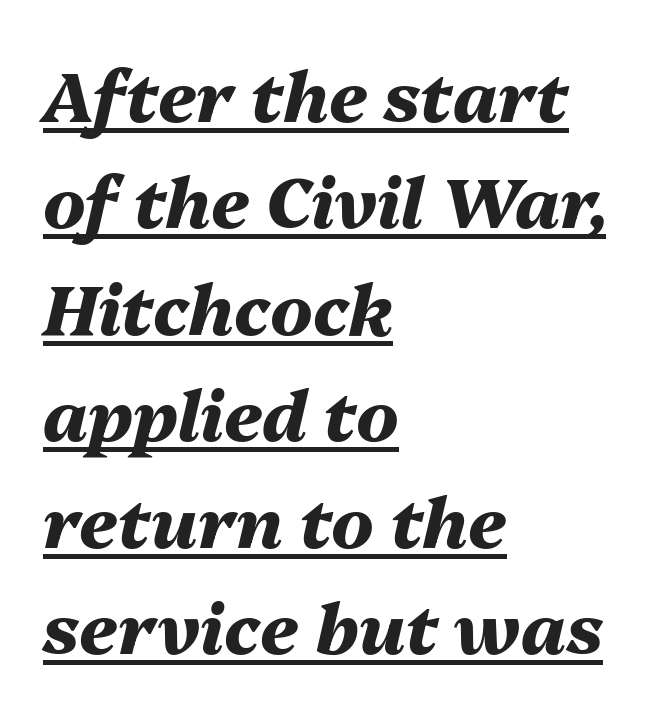
Q: Is the text bold? A: Yes.
Q: Is the text italic (slanted)? A: Yes, it leans right by about 13 degrees.
Q: Is the text underlined? A: Yes.
Q: How is the paragraph aligned? A: Left-aligned.
Q: Is the spacing between letters normal or unusually wide? A: Normal.
Q: Is the spacing between lines tight, normal or loose? A: Normal.
Q: Width (condensed, normal, or wide)? A: Normal.
Q: Stroke contrast? A: Medium.
Q: x-height? A: Medium.
Q: Monospaced? A: No.
